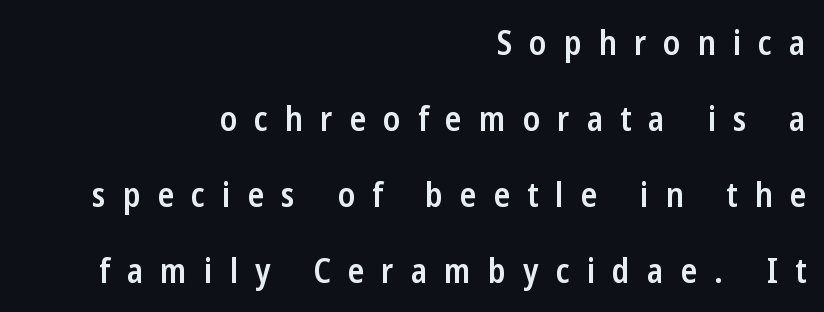
No feet cap the strokes, marking this as sans-serif type. The lettering stays uniformly vertical, giving the passage a roman look. The face used here is proportionally spaced, like ordinary book or web type. Descenders hang freely into open space. Here the glyphs are tracked loosely, breaking word shapes into spaced letters.
